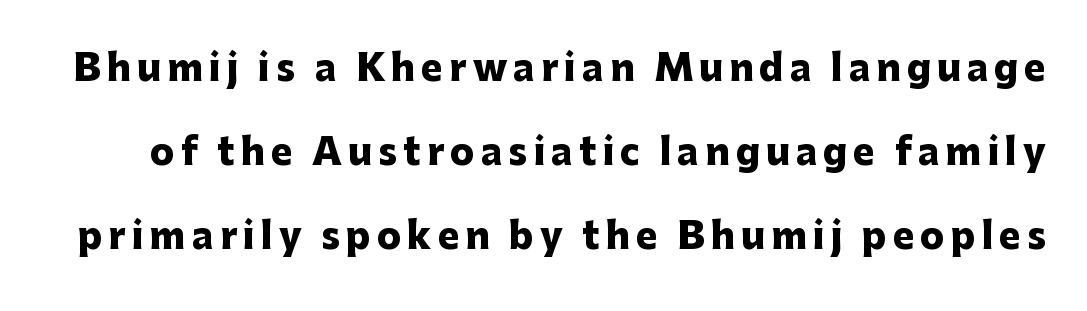
Q: Is the text bold? A: Yes.
Q: Is the text italic (slanted)? A: No, it is upright.
Q: Is the typeface a serif or a sans-serif typeface? A: Sans-serif.
Q: Is the text underlined? A: No.
Q: Is the spacing between lines tight, normal or loose? A: Loose.
Q: Width (condensed, normal, or wide)? A: Normal.
Q: Stroke contrast? A: Low.
Q: x-height? A: Medium.
Q: Monospaced? A: No.
